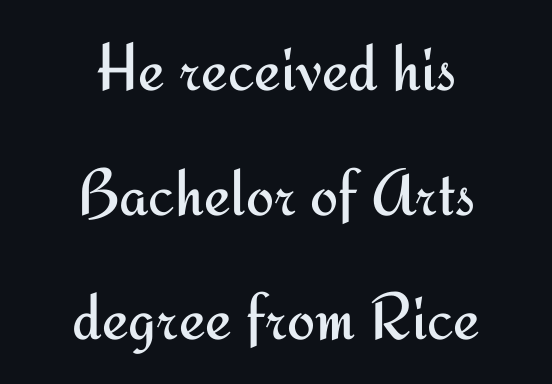
Q: Is the text bold? A: No.
Q: Is the text italic (slanted)? A: No, it is upright.
Q: Is the typeface a serif or a sans-serif typeface? A: Sans-serif.
Q: Is the text underlined? A: No.
Q: How is the paragraph aligned? A: Centered.
Q: Is the spacing between letters normal or unusually wide? A: Normal.
Q: Width (condensed, normal, or wide)? A: Normal.
Q: Stroke contrast? A: Medium.
Q: x-height? A: Small.
Q: Monospaced? A: No.
